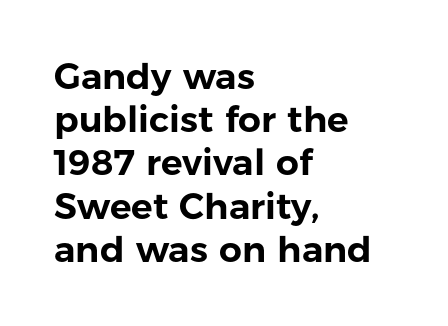
Q: Is the text italic (slanted)? A: No, it is upright.
Q: Is the typeface a serif or a sans-serif typeface? A: Sans-serif.
Q: Is the text underlined? A: No.
Q: How is the paragraph aligned? A: Left-aligned.
Q: Is the spacing between letters normal or unusually wide? A: Normal.
Q: Width (condensed, normal, or wide)? A: Normal.
Q: Stroke contrast? A: Low.
Q: x-height? A: Medium.
Q: Monospaced? A: No.
